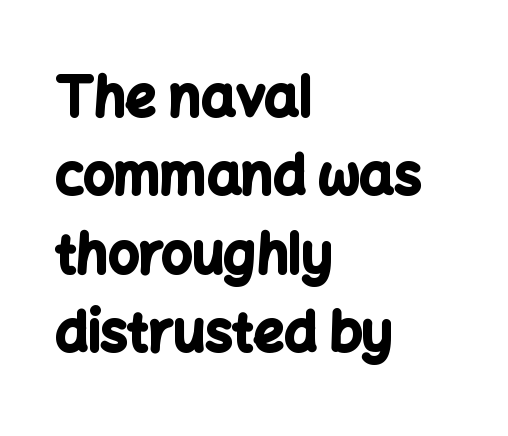
{"serif": "no", "italic": "no", "bold": "yes", "weight": "bold", "width": "normal", "stroke_contrast": "low", "x_height": "medium", "monospaced": "no", "underline": "no", "align": "left", "line_spacing": "normal", "line_spacing_ratio": 1.45, "letter_spacing": "normal", "letter_spacing_em": 0.0, "glyph_px": 54}
